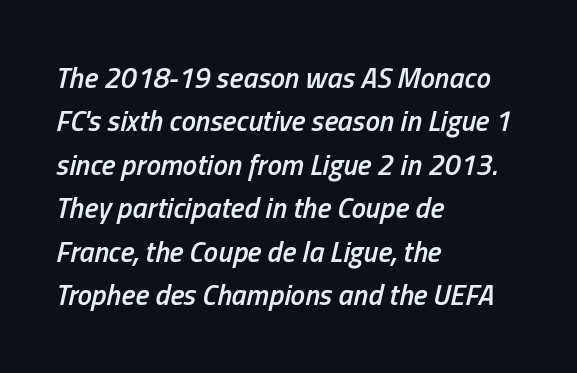
{"italic": "yes", "lean": "right", "slant_degrees": 13, "bold": "semi", "weight": "semibold", "width": "condensed", "stroke_contrast": "low", "x_height": "medium", "monospaced": "no", "underline": "no", "align": "left", "line_spacing": "normal", "line_spacing_ratio": 1.5, "letter_spacing": "normal", "letter_spacing_em": 0.0, "glyph_px": 29}
